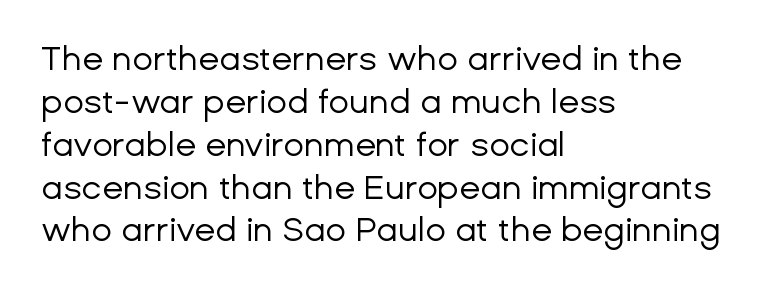
{"serif": "no", "italic": "no", "bold": "no", "weight": "regular", "width": "normal", "stroke_contrast": "low", "x_height": "medium", "monospaced": "no", "underline": "no", "align": "left", "line_spacing": "normal", "line_spacing_ratio": 1.26, "letter_spacing": "normal", "letter_spacing_em": 0.0, "glyph_px": 34}
